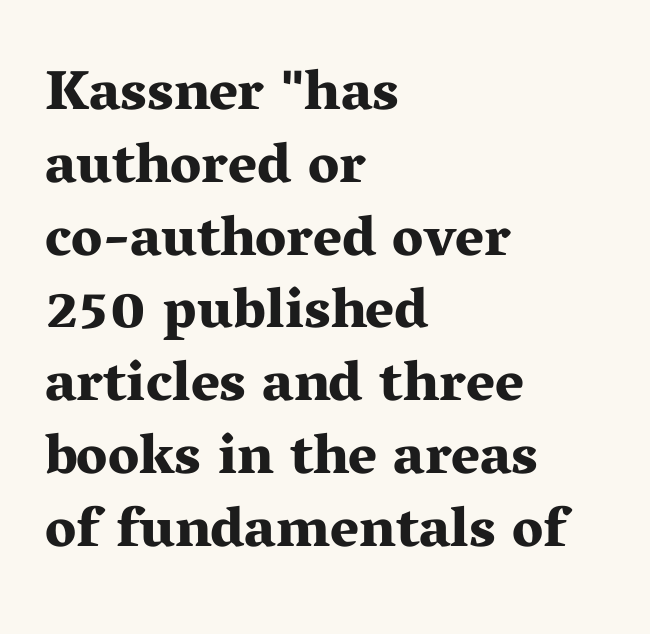
{"serif": "yes", "italic": "no", "bold": "yes", "weight": "bold", "width": "wide", "stroke_contrast": "medium", "x_height": "medium", "monospaced": "no", "underline": "no", "align": "left", "line_spacing": "normal", "line_spacing_ratio": 1.3, "letter_spacing": "normal", "letter_spacing_em": 0.0, "glyph_px": 56}
